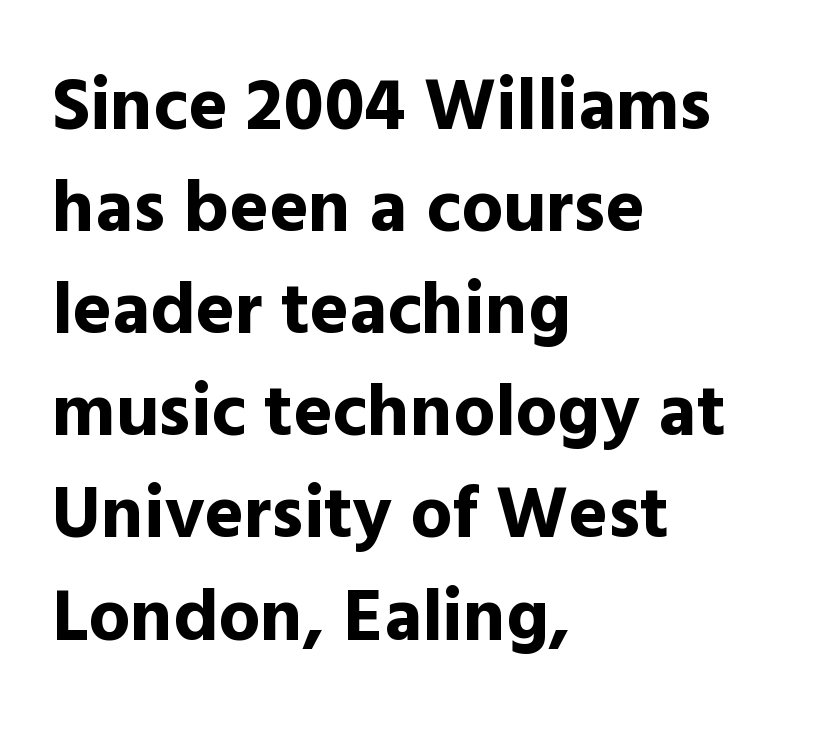
Line beginnings align vertically; line endings do not. Do the letters lean? They stand straight. Honestly, the row spacing looks completely unremarkable. There is no visible air inserted between adjacent glyphs.
